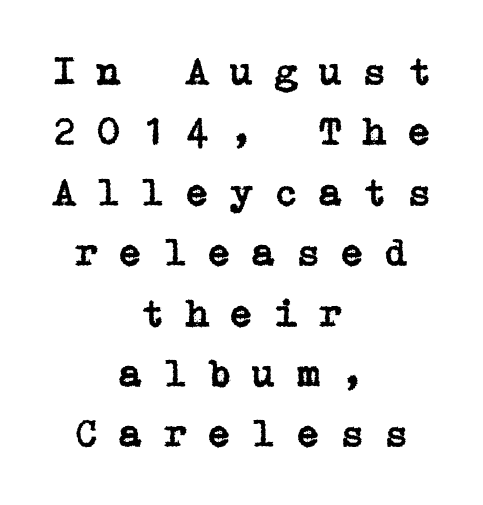
{"serif": "yes", "italic": "no", "width": "normal", "stroke_contrast": "low", "x_height": "medium", "underline": "no", "align": "center", "line_spacing": "normal", "line_spacing_ratio": 1.51, "letter_spacing": "wide", "letter_spacing_em": 0.49, "glyph_px": 40}
